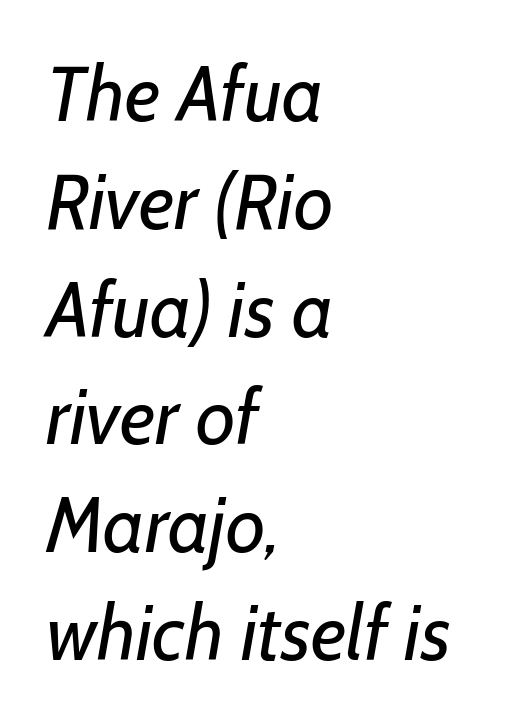
The image shows 77 px regular-weight sans-serif type; set left-aligned, normal line spacing (1.4x), normal letter spacing, not underlined; low stroke contrast and a medium x-height.
